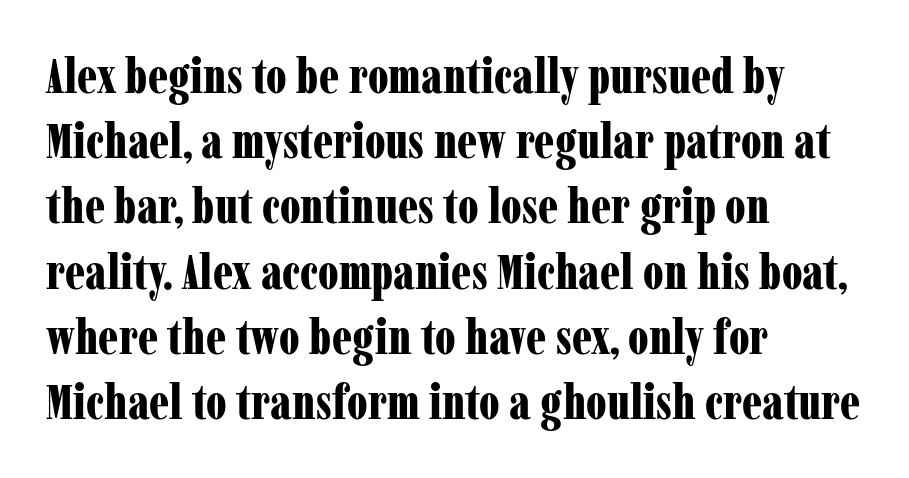
{"serif": "yes", "italic": "no", "bold": "yes", "weight": "bold", "width": "condensed", "stroke_contrast": "low", "x_height": "medium", "monospaced": "no", "underline": "no", "align": "left", "line_spacing": "normal", "line_spacing_ratio": 1.33, "letter_spacing": "normal", "letter_spacing_em": 0.0, "glyph_px": 49}
